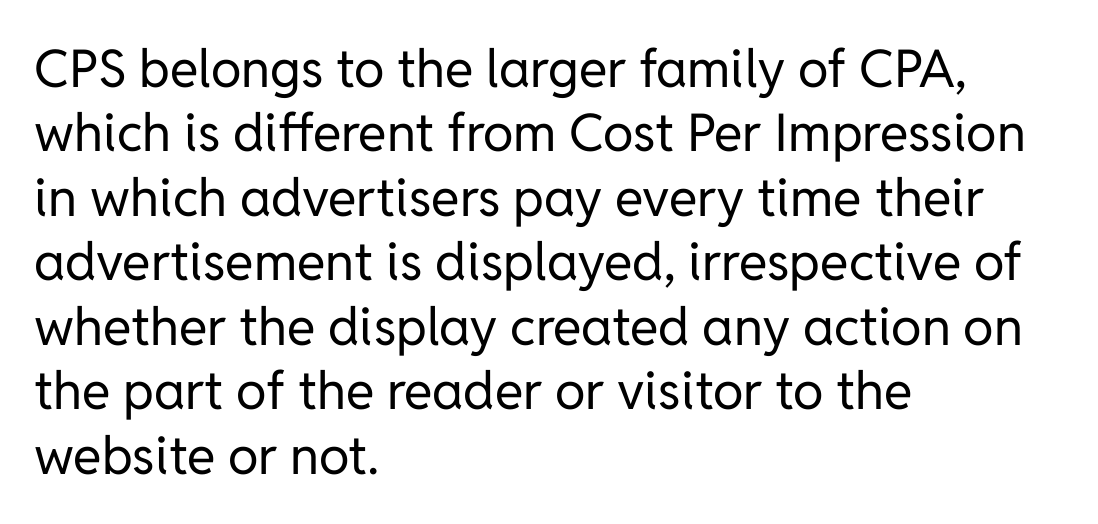
Q: Is the text bold? A: No.
Q: Is the text italic (slanted)? A: No, it is upright.
Q: Is the typeface a serif or a sans-serif typeface? A: Sans-serif.
Q: Is the text underlined? A: No.
Q: How is the paragraph aligned? A: Left-aligned.
Q: Is the spacing between letters normal or unusually wide? A: Normal.
Q: Width (condensed, normal, or wide)? A: Normal.
Q: Stroke contrast? A: Low.
Q: x-height? A: Medium.
Q: Monospaced? A: No.
